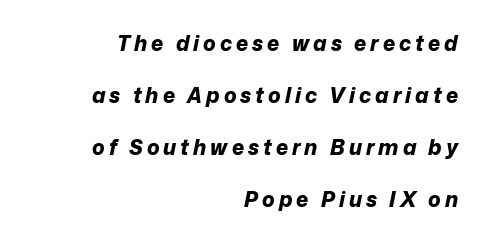
The image shows 21 px bold type, italic (leaning right); set right-aligned, loose line spacing (2.47x), not underlined.
